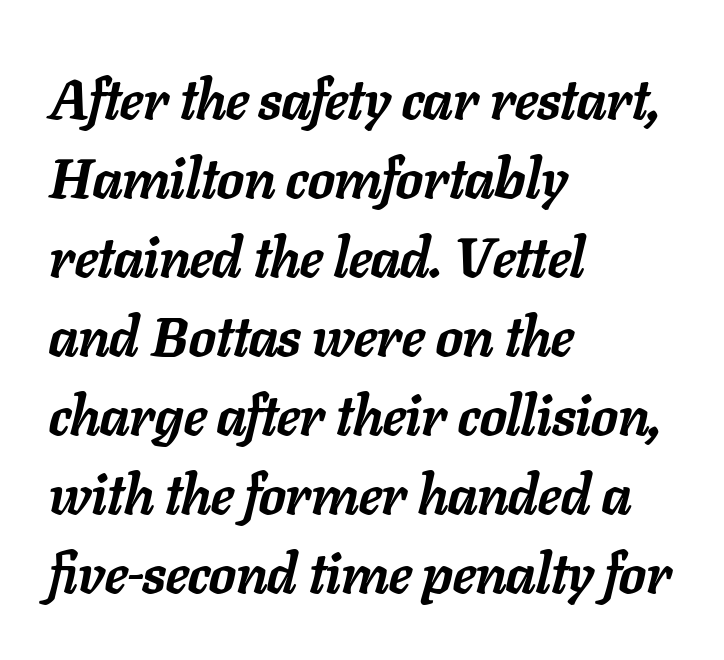
Leading matches the norm, producing a regular column. These lines are set flush left with a ragged right edge. Rule under the text: the space is simply empty. Character widths vary here, with narrow letters taking less room than wide ones. Chunky letters — that's bold for sure. The face used here is rendered with its standard letterfit.
